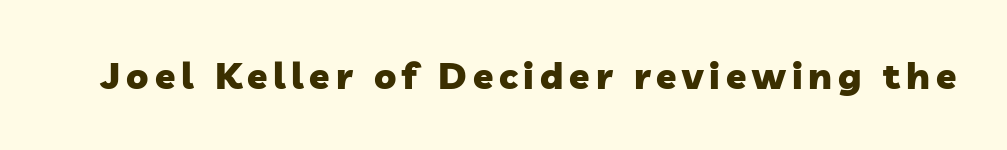
Q: Is the text bold? A: Yes.
Q: Is the typeface a serif or a sans-serif typeface? A: Sans-serif.
Q: Is the text underlined? A: No.
Q: Width (condensed, normal, or wide)? A: Normal.
Q: Stroke contrast? A: Low.
Q: x-height? A: Medium.
Q: Monospaced? A: No.
